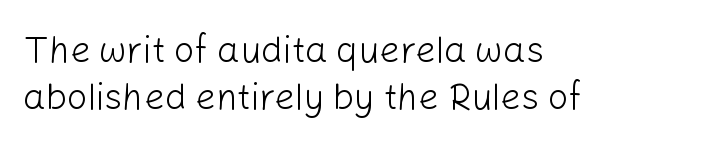
The image shows 36 px light sans-serif type, upright; set left-aligned, normal line spacing (1.31x), normal letter spacing, not underlined; low stroke contrast and a medium x-height.
